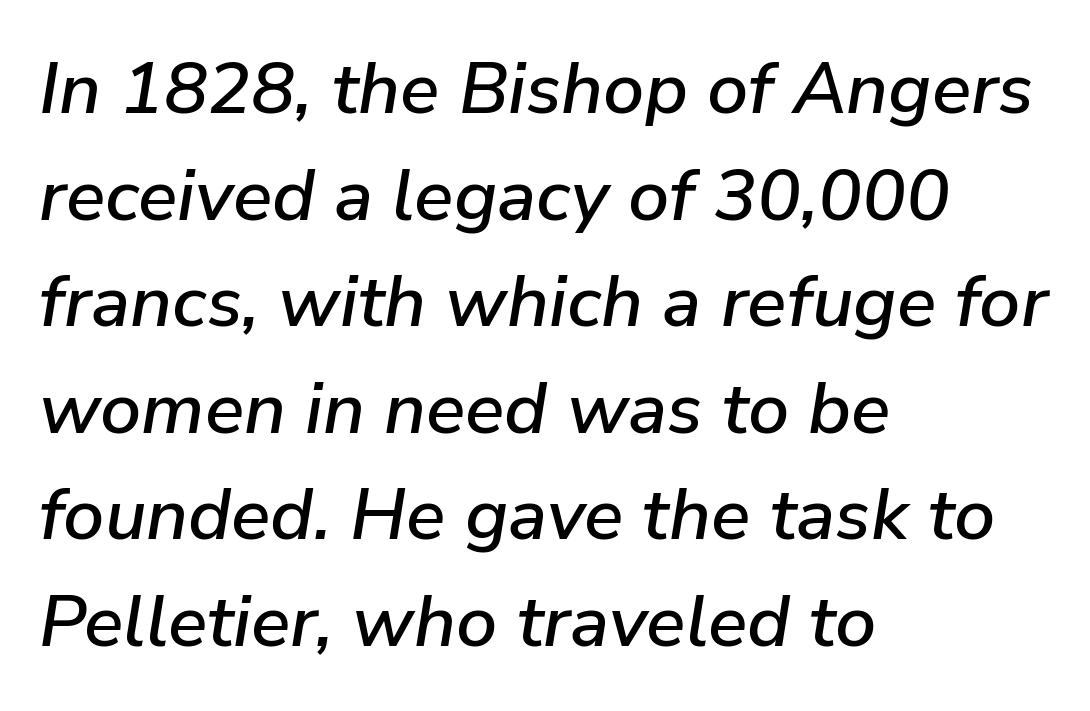
The image shows 73 px text type, italic (leaning right); set left-aligned, normal line spacing (1.46x), normal letter spacing, not underlined; low stroke contrast and a medium x-height.
